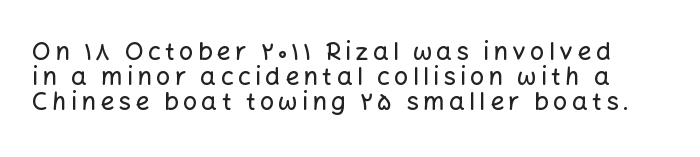
The image shows 25 px text type, upright; set tight line spacing (1.01x), not underlined.
